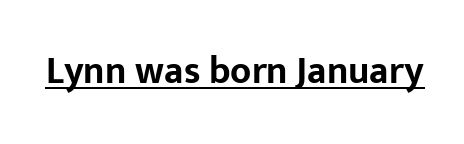
The image shows 38 px bold sans-serif type, upright; set normal letter spacing, underlined; low stroke contrast and a medium x-height.
